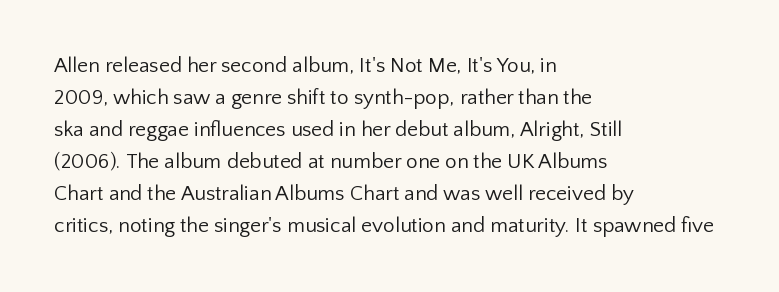
Q: Is the text bold? A: No.
Q: Is the text italic (slanted)? A: No, it is upright.
Q: Is the text underlined? A: No.
Q: How is the paragraph aligned? A: Left-aligned.
Q: Is the spacing between letters normal or unusually wide? A: Normal.
Q: Is the spacing between lines tight, normal or loose? A: Normal.
